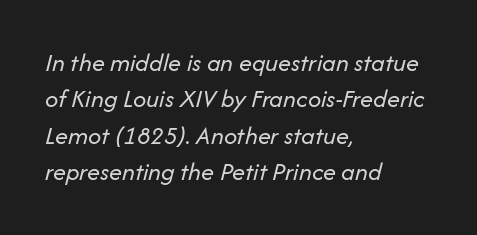
The image shows 26 px text type, italic (leaning right); set left-aligned, normal line spacing (1.4x), normal letter spacing, not underlined.
